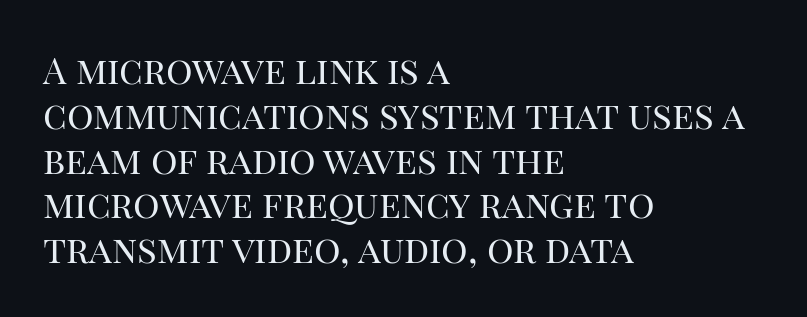
The image shows 37 px regular-weight serif type, upright; set left-aligned, line spacing 1.21x, normal letter spacing, not underlined; high stroke contrast and a large x-height.
